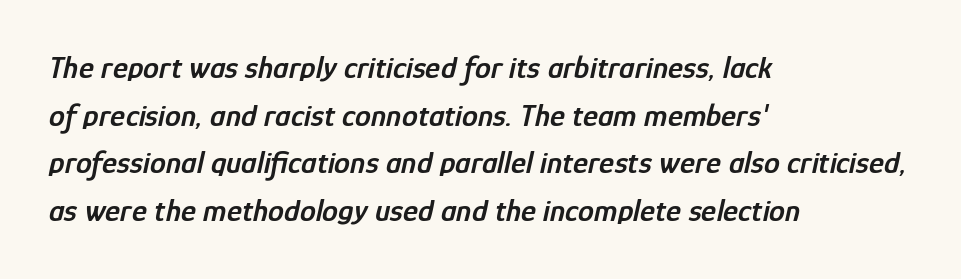
Q: Is the text bold? A: Semi-bold.
Q: Is the text italic (slanted)? A: Yes, it leans right by about 12 degrees.
Q: Is the text underlined? A: No.
Q: How is the paragraph aligned? A: Left-aligned.
Q: Is the spacing between letters normal or unusually wide? A: Normal.
Q: Is the spacing between lines tight, normal or loose? A: Normal.
Q: Width (condensed, normal, or wide)? A: Condensed.
Q: Stroke contrast? A: Low.
Q: x-height? A: Medium.
Q: Monospaced? A: No.
